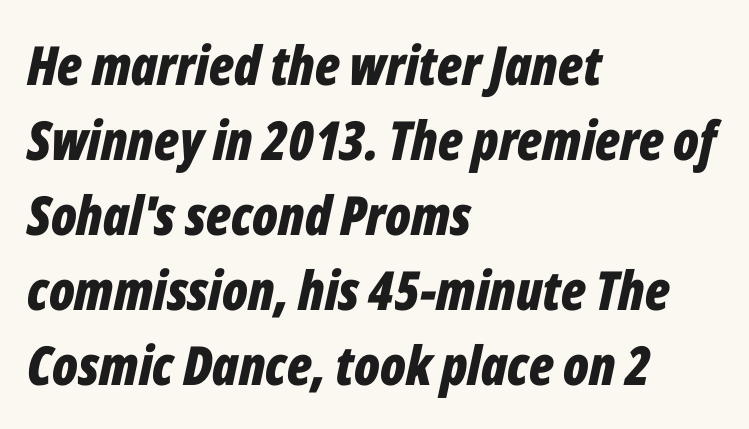
Character widths vary here, with narrow letters taking less room than wide ones. A typesetter would mark this as italic. Line spacing here is normal. Does the weight exceed regular? Yes, all the way to bold. The letters sit at their default tracking, neither squeezed nor spread. The gap between lines stays unmarked.
